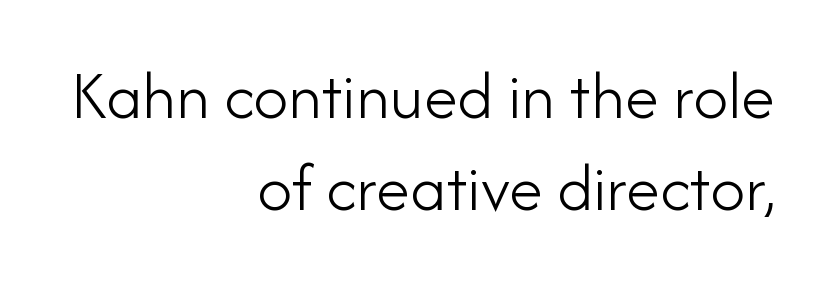
These lines keep a tight, regular rhythm from letter to letter. Every character sits straight up, as roman type does. These lines stack with their right ends in a neat column. Observe the absence of serifs on each vertical stroke in this sample.
